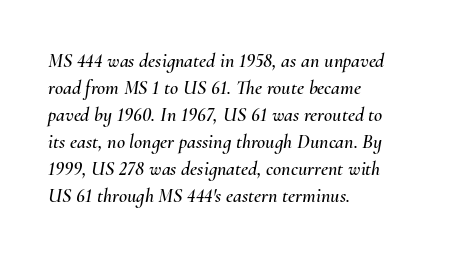
{"italic": "yes", "lean": "right", "slant_degrees": 10, "underline": "no", "align": "left", "line_spacing": "normal", "line_spacing_ratio": 1.35, "letter_spacing": "normal", "letter_spacing_em": 0.0, "glyph_px": 20}
